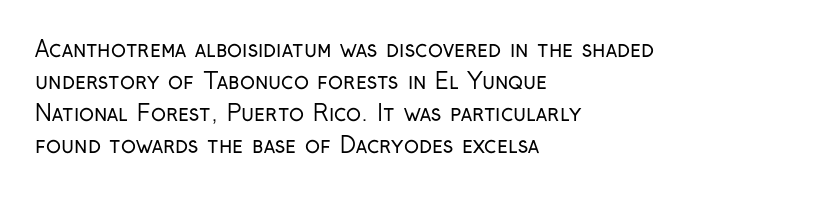
The image shows 22 px text type, upright; set left-aligned, normal line spacing (1.45x), normal letter spacing, not underlined.
